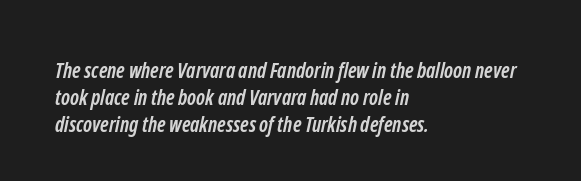
Q: Is the text bold? A: Yes.
Q: Is the text underlined? A: No.
Q: How is the paragraph aligned? A: Left-aligned.
Q: Is the spacing between letters normal or unusually wide? A: Normal.
Q: Is the spacing between lines tight, normal or loose? A: Normal.
